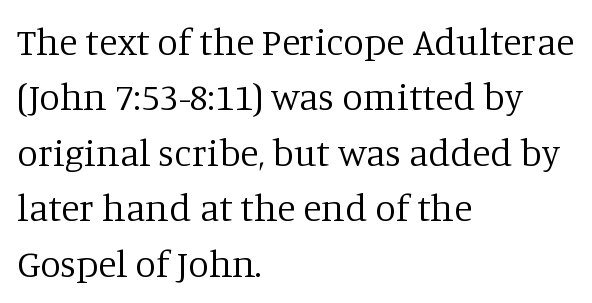
{"serif": "yes", "italic": "no", "bold": "no", "weight": "regular", "width": "normal", "stroke_contrast": "low", "x_height": "large", "monospaced": "no", "underline": "no", "align": "left", "line_spacing": "normal", "line_spacing_ratio": 1.46, "letter_spacing": "normal", "letter_spacing_em": 0.0, "glyph_px": 38}
